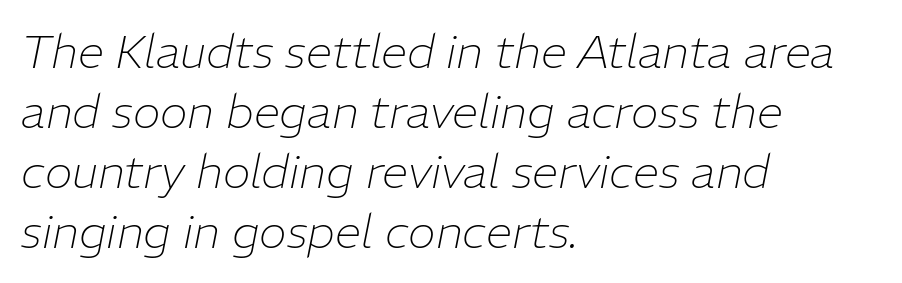
Posture: slanted. The specimen omits any rule beneath the text block's lines. These lines are rendered in a variable-pitch font. The setting favours the left margin, as ordinary paragraphs usually do. Stem width sits at or under what a default text font uses.
